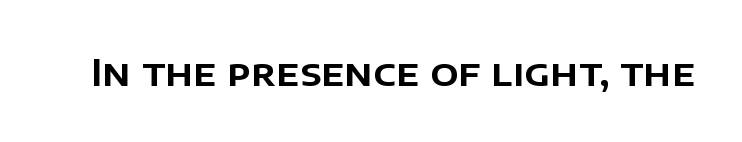
The image shows 37 px sans-serif type, upright; set normal letter spacing, not underlined; low stroke contrast and a large x-height.
